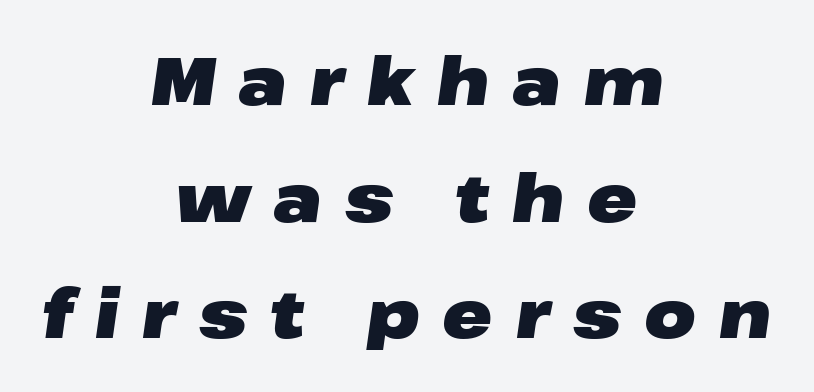
The image shows 67 px heavy, wide type, italic (leaning right); set centered, line spacing 1.74x, unusually wide letter spacing (+0.34 em), not underlined; low stroke contrast and a medium x-height.
